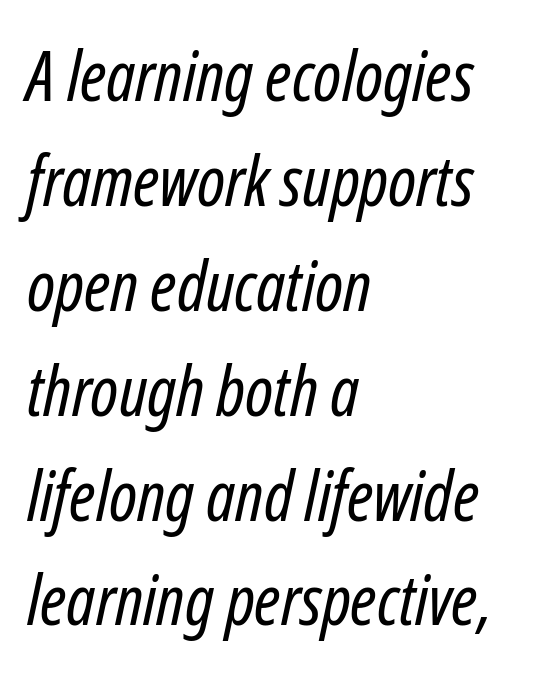
{"italic": "yes", "lean": "right", "slant_degrees": 12, "bold": "no", "weight": "regular", "width": "condensed", "stroke_contrast": "low", "x_height": "medium", "monospaced": "no", "underline": "no", "align": "left", "line_spacing": "normal", "line_spacing_ratio": 1.52, "letter_spacing": "normal", "letter_spacing_em": 0.0, "glyph_px": 69}
